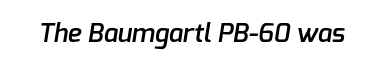
A bit beefed up — I'd call it semibold rather than bold. Letter spacing: default. Lines of text with bare space underneath.
